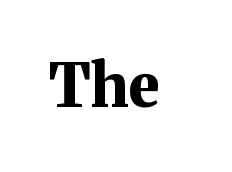
I'd describe the lettering as bold — thick and assertive. Letter spacing: default. Is there any slant? The stems are plumb. Proportional: the letters do not fall into vertical columns.
